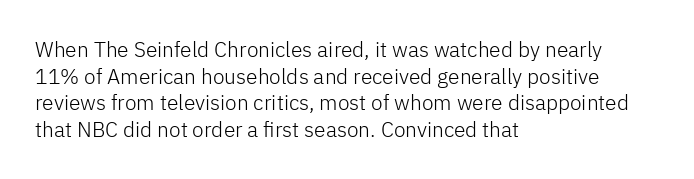
Q: Is the text bold? A: No.
Q: Is the text italic (slanted)? A: No, it is upright.
Q: Is the text underlined? A: No.
Q: How is the paragraph aligned? A: Left-aligned.
Q: Is the spacing between letters normal or unusually wide? A: Normal.
Q: Is the spacing between lines tight, normal or loose? A: Normal.
